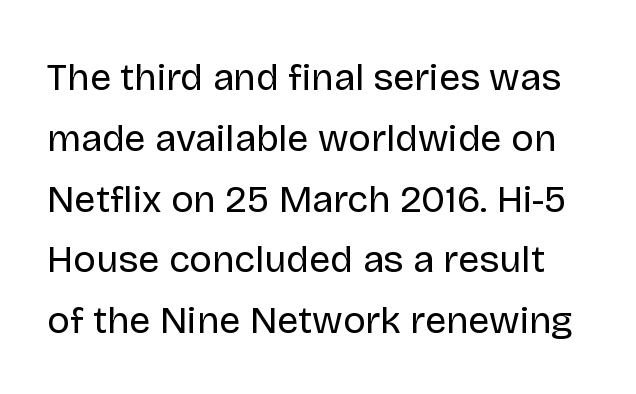
The image shows 38 px regular-weight sans-serif type, upright; set normal line spacing (1.6x), normal letter spacing, not underlined; low stroke contrast and a large x-height.
